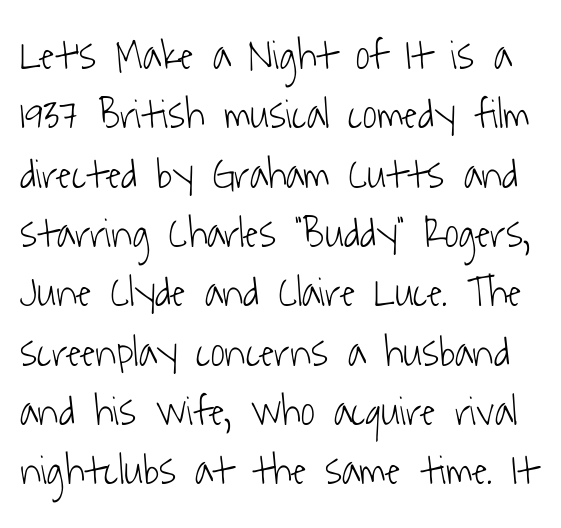
Think of a printed novel: that variable character pitch is what you see here. Examine the stroke ends and you'll find no serifs. Honestly, the row spacing looks completely unremarkable. Characters follow at the spacing the type designer built in. Heaviness? Minimal to ordinary, like unemphasized prose. This rendering features lettering with no underline.
